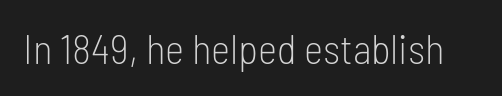
{"serif": "no", "italic": "no", "bold": "no", "weight": "light", "width": "condensed", "stroke_contrast": "low", "x_height": "medium", "monospaced": "no", "underline": "no", "letter_spacing": "normal", "letter_spacing_em": 0.0, "glyph_px": 41}
